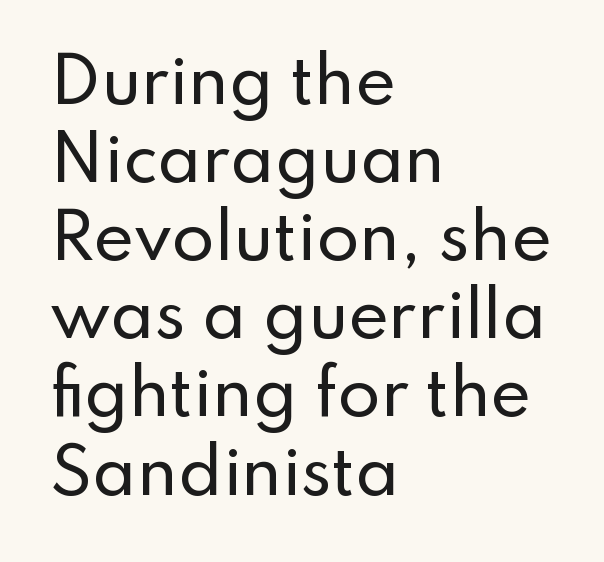
The image shows 62 px sans-serif type, upright; set left-aligned, normal line spacing (1.26x), normal letter spacing, not underlined; low stroke contrast and a small x-height.
